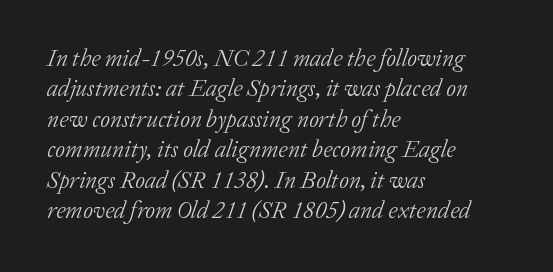
Q: Is the text bold? A: No.
Q: Is the text italic (slanted)? A: Yes, it leans right by about 20 degrees.
Q: Is the text underlined? A: No.
Q: How is the paragraph aligned? A: Left-aligned.
Q: Is the spacing between letters normal or unusually wide? A: Normal.
Q: Is the spacing between lines tight, normal or loose? A: Normal.
